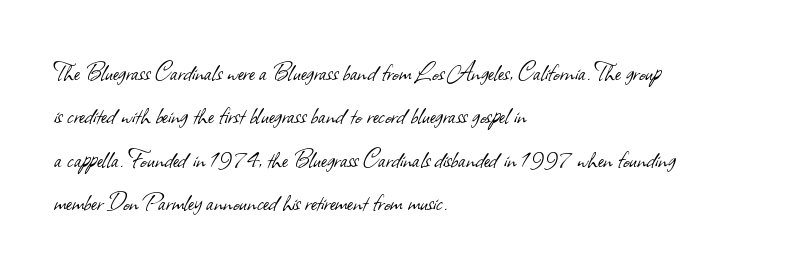
Line beginnings align vertically; line endings do not. Do the characters align in a grid? No, the font is proportional. The gap between lines stays unmarked. Nothing unusual about the tracking: characters are spaced as the font intends. The font family rendered here belongs to the sans-serif group.
